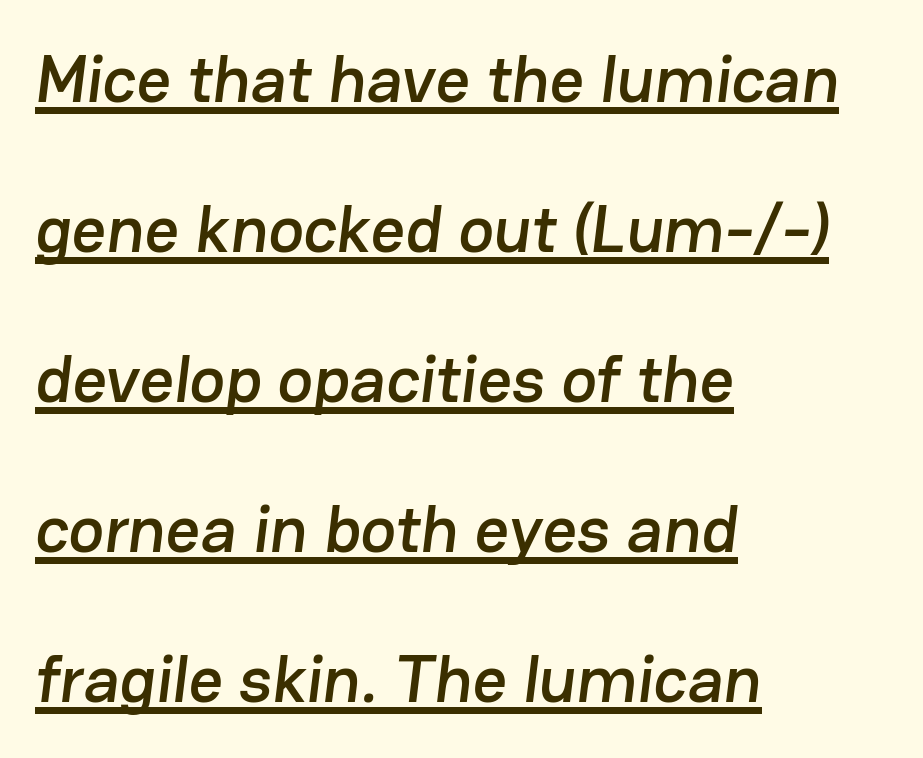
Q: Is the typeface a serif or a sans-serif typeface? A: Sans-serif.
Q: Is the text underlined? A: Yes.
Q: How is the paragraph aligned? A: Left-aligned.
Q: Is the spacing between letters normal or unusually wide? A: Normal.
Q: Is the spacing between lines tight, normal or loose? A: Loose.
Q: Width (condensed, normal, or wide)? A: Normal.
Q: Stroke contrast? A: Low.
Q: x-height? A: Medium.
Q: Monospaced? A: No.
